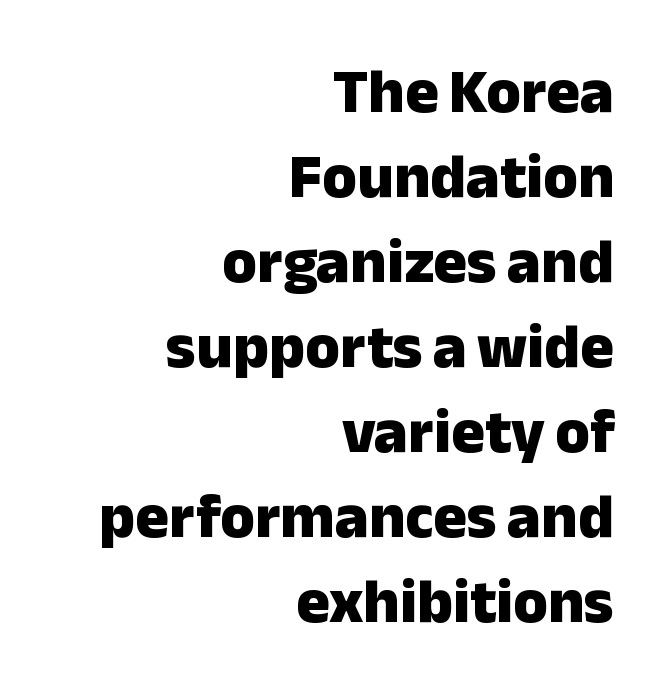
The image shows 63 px heavy sans-serif type, upright; set right-aligned, normal line spacing (1.35x), normal letter spacing, not underlined; low stroke contrast and a medium x-height.
